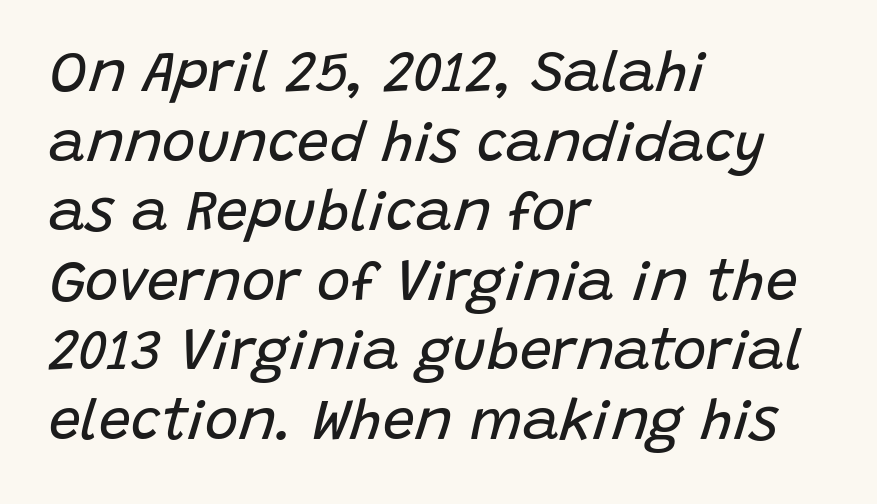
Q: Is the text bold? A: No.
Q: Is the text italic (slanted)? A: Yes, it leans right by about 15 degrees.
Q: Is the text underlined? A: No.
Q: How is the paragraph aligned? A: Left-aligned.
Q: Is the spacing between letters normal or unusually wide? A: Normal.
Q: Width (condensed, normal, or wide)? A: Normal.
Q: Stroke contrast? A: Low.
Q: x-height? A: Large.
Q: Monospaced? A: No.
